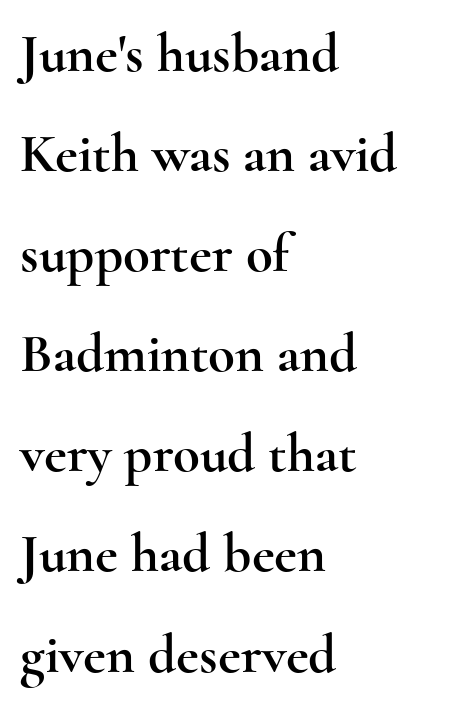
The image shows 55 px wide serif type, upright; set left-aligned, line spacing 1.82x, normal letter spacing, not underlined; a small x-height.
